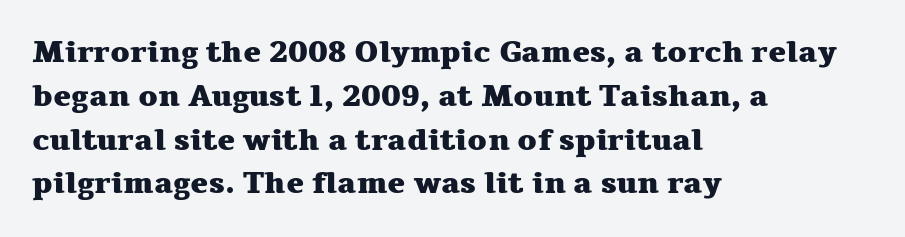
The image shows 30 px heavy, wide serif type, upright; set left-aligned, normal line spacing (1.46x), normal letter spacing, not underlined; medium stroke contrast and a medium x-height.
